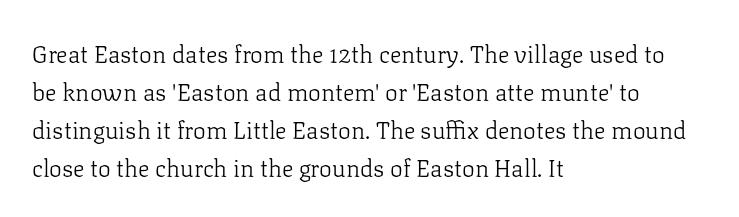
{"italic": "no", "bold": "no", "underline": "no", "align": "left", "line_spacing": "normal", "line_spacing_ratio": 1.58, "letter_spacing": "normal", "letter_spacing_em": 0.0, "glyph_px": 24}
